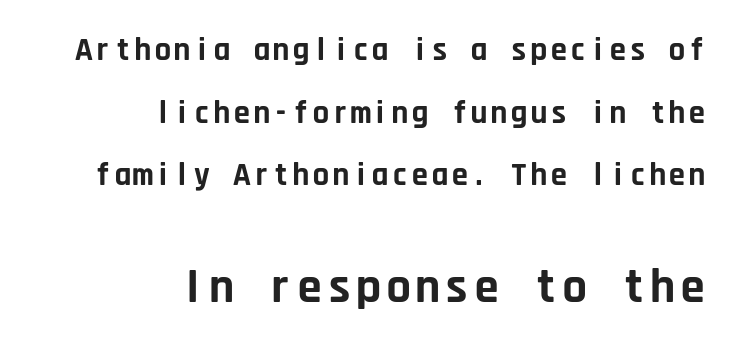
Q: Is the text bold? A: Yes.
Q: Is the text italic (slanted)? A: No, it is upright.
Q: Is the typeface a serif or a sans-serif typeface? A: Sans-serif.
Q: Is the text underlined? A: No.
Q: How is the paragraph aligned? A: Right-aligned.
Q: Is the spacing between letters normal or unusually wide? A: Normal.
Q: Is the spacing between lines tight, normal or loose? A: Loose.
Q: Which block of text is set in a larger size, the first (top) or the second (bottom)? A: The second (bottom) one.
Q: Width (condensed, normal, or wide)? A: Normal.
Q: Stroke contrast? A: Low.
Q: x-height? A: Large.
Q: Monospaced? A: Yes.
